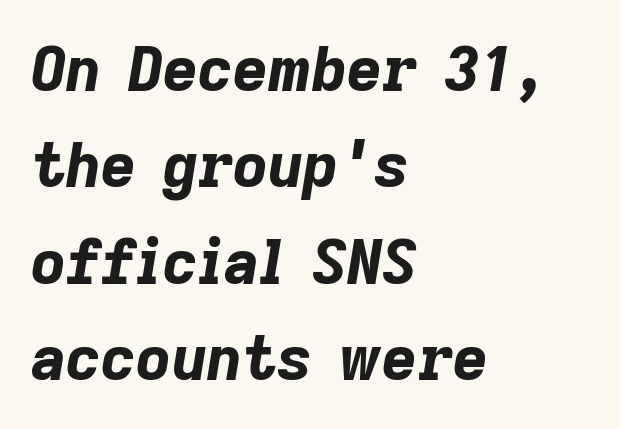
{"italic": "yes", "lean": "right", "slant_degrees": 9, "bold": "yes", "weight": "bold", "width": "normal", "stroke_contrast": "low", "x_height": "medium", "monospaced": "no", "underline": "no", "align": "left", "line_spacing": "normal", "line_spacing_ratio": 1.58, "letter_spacing": "normal", "letter_spacing_em": 0.0, "glyph_px": 61}
